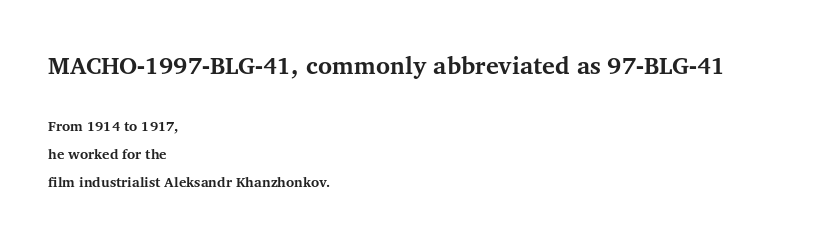
Q: Is the text bold? A: Yes.
Q: Is the text italic (slanted)? A: No, it is upright.
Q: Is the text underlined? A: No.
Q: How is the paragraph aligned? A: Left-aligned.
Q: Is the spacing between letters normal or unusually wide? A: Normal.
Q: Is the spacing between lines tight, normal or loose? A: Loose.
Q: Which block of text is set in a larger size, the first (top) or the second (bottom)? A: The first (top) one.
